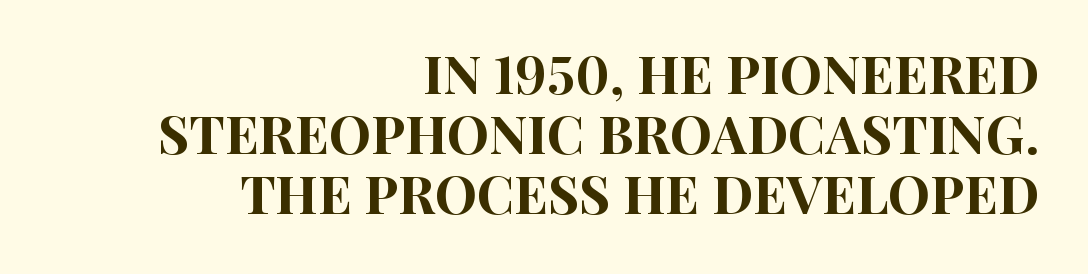
{"serif": "no", "italic": "no", "width": "condensed", "stroke_contrast": "high", "x_height": "large", "monospaced": "no", "underline": "no", "align": "right", "line_spacing": "tight", "line_spacing_ratio": 1.13, "letter_spacing": "normal", "letter_spacing_em": 0.0, "glyph_px": 53}
